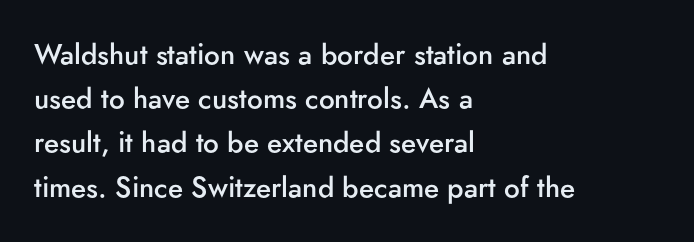
{"serif": "no", "italic": "no", "bold": "semi", "weight": "semibold", "width": "normal", "stroke_contrast": "low", "x_height": "small", "monospaced": "no", "underline": "no", "align": "left", "line_spacing": "normal", "line_spacing_ratio": 1.58, "letter_spacing": "normal", "letter_spacing_em": 0.0, "glyph_px": 28}
